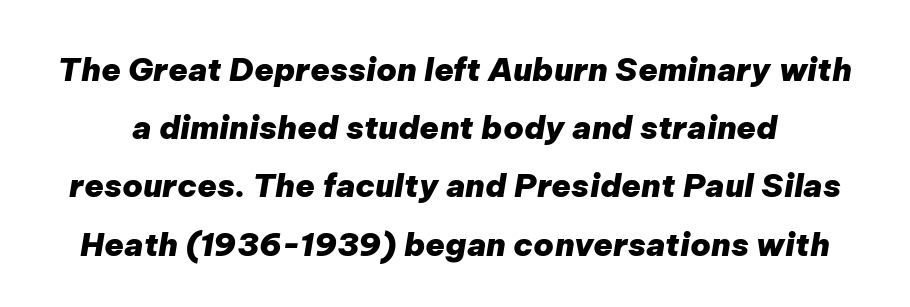
Q: Is the text bold? A: Yes.
Q: Is the text italic (slanted)? A: Yes, it leans right by about 9 degrees.
Q: Is the text underlined? A: No.
Q: Is the spacing between letters normal or unusually wide? A: Normal.
Q: Width (condensed, normal, or wide)? A: Normal.
Q: Stroke contrast? A: Low.
Q: x-height? A: Medium.
Q: Monospaced? A: No.
